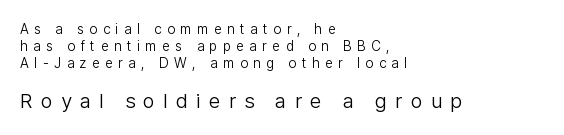
You can tell it's not italic because the verticals are truly vertical. Weight: regular or lighter. Visually, the bottom section dominates because its glyphs are scaled up. No word sits above an underline.
